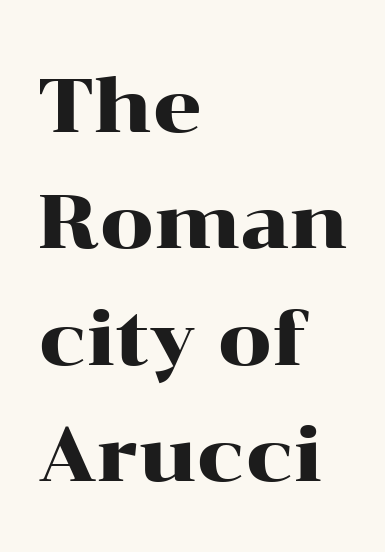
The image shows 77 px wide serif type, upright; set left-aligned, normal line spacing (1.51x), normal letter spacing, not underlined; high stroke contrast and a medium x-height.
